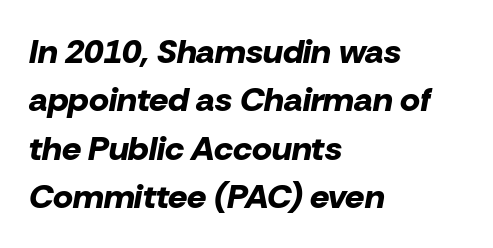
{"italic": "yes", "lean": "right", "slant_degrees": 10, "bold": "yes", "weight": "bold", "width": "normal", "stroke_contrast": "low", "x_height": "medium", "monospaced": "no", "underline": "no", "align": "left", "line_spacing": "normal", "line_spacing_ratio": 1.42, "letter_spacing": "normal", "letter_spacing_em": 0.0, "glyph_px": 34}
